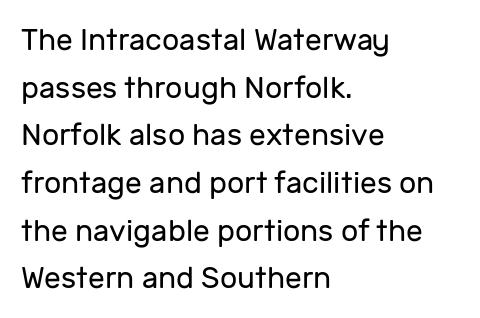
{"serif": "no", "italic": "no", "bold": "no", "weight": "regular", "width": "normal", "stroke_contrast": "low", "x_height": "medium", "monospaced": "no", "underline": "no", "align": "left", "line_spacing": "normal", "line_spacing_ratio": 1.59, "letter_spacing": "normal", "letter_spacing_em": 0.0, "glyph_px": 30}
